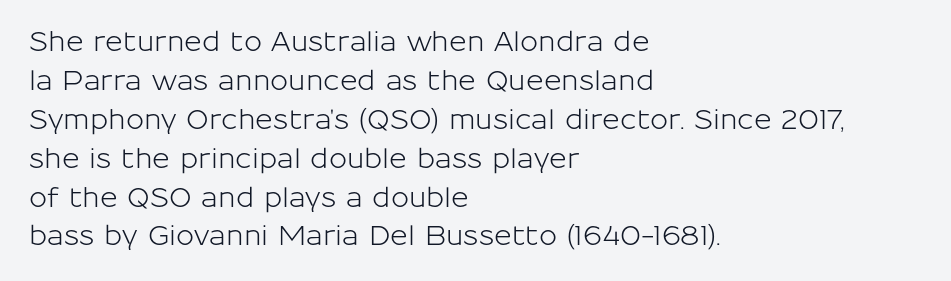
The image shows 27 px text type, upright; set left-aligned, normal line spacing (1.44x), normal letter spacing, not underlined.
